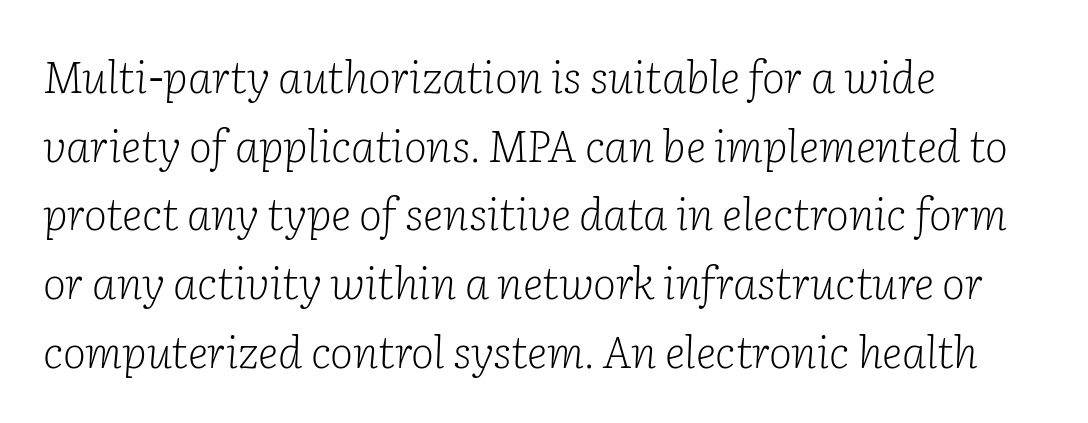
The image shows 44 px light serif type, italic (leaning right); set left-aligned, normal line spacing (1.56x), normal letter spacing, not underlined; low stroke contrast and a medium x-height.
